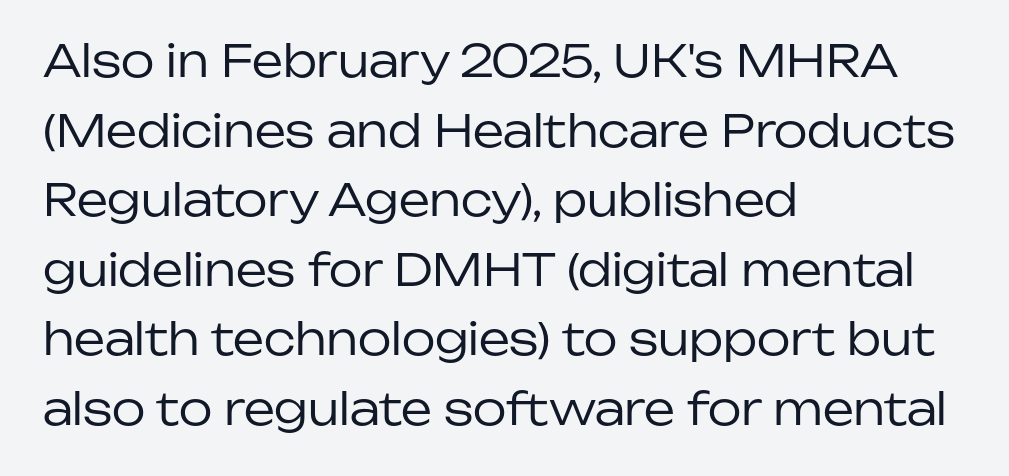
{"serif": "no", "italic": "no", "bold": "no", "weight": "regular", "width": "normal", "stroke_contrast": "low", "x_height": "medium", "monospaced": "no", "underline": "no", "align": "left", "line_spacing": "normal", "line_spacing_ratio": 1.58, "letter_spacing": "normal", "letter_spacing_em": 0.0, "glyph_px": 44}
